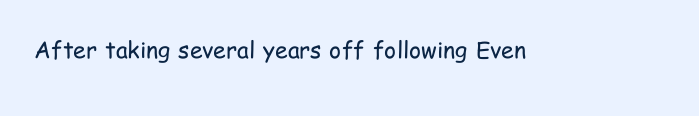
Q: Is the text bold? A: No.
Q: Is the text italic (slanted)? A: No, it is upright.
Q: Is the text underlined? A: No.
Q: Is the spacing between letters normal or unusually wide? A: Normal.
